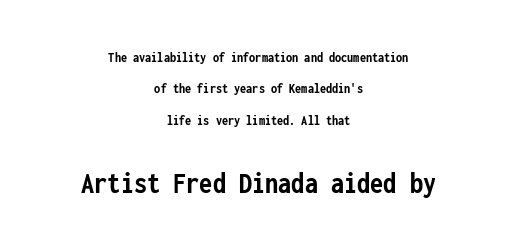
The image shows 30 px semibold, condensed sans-serif type, upright, monospaced; set centered, loose line spacing (2.25x), normal letter spacing, not underlined; the second (bottom) block is 2.14x larger; low stroke contrast and a medium x-height.
